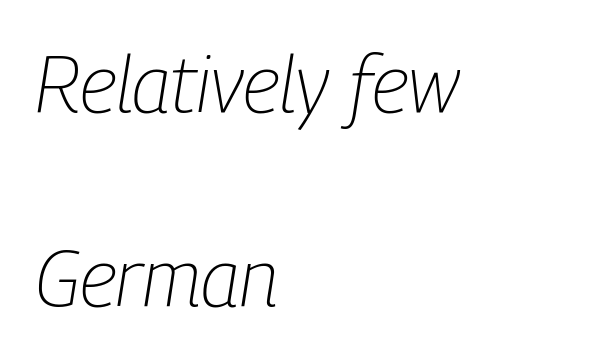
The ragged edge is on the right, which tells us the setting is flush left. Default kerning and tracking; the words read as compact shapes. This sample has the flowing, uneven cadence of proportional lettering. Vertical spacing — loose. Check the space under the baseline: it is left empty. Every character sits at an angle, as italics do.
